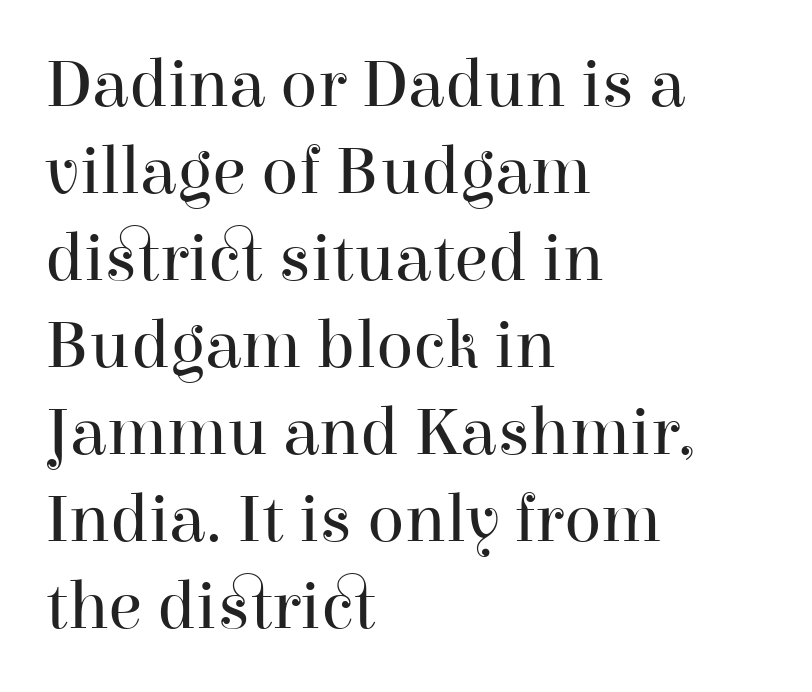
A student would call this left alignment; a typographer would say flush left, rag right. Beneath every word, the page is bare. How would I describe the line gaps? Plain and ordinary. The typography opts for an upright posture over an oblique one. This rendering employs a face with finishing strokes, i.e., a serif. What stands out about the letter spacing? Nothing — it is the standard amount.
